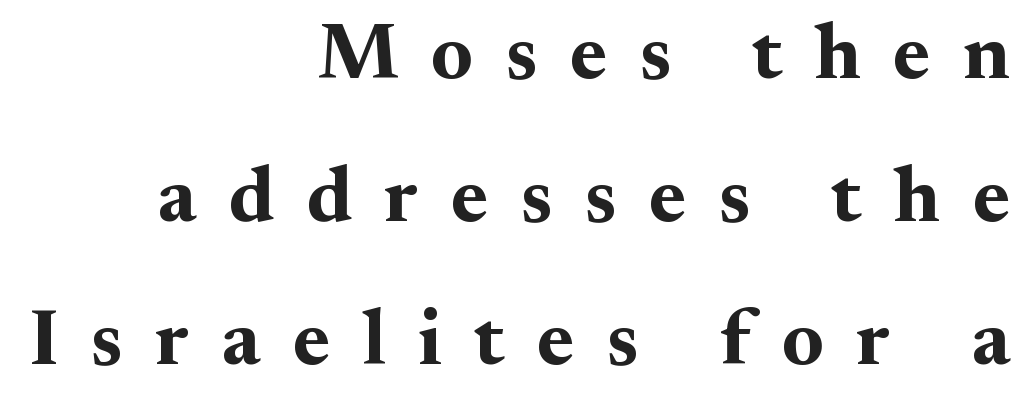
The image shows 79 px bold serif type, upright; set right-aligned, line spacing 1.81x, unusually wide letter spacing (+0.41 em), not underlined; medium stroke contrast and a small x-height.
